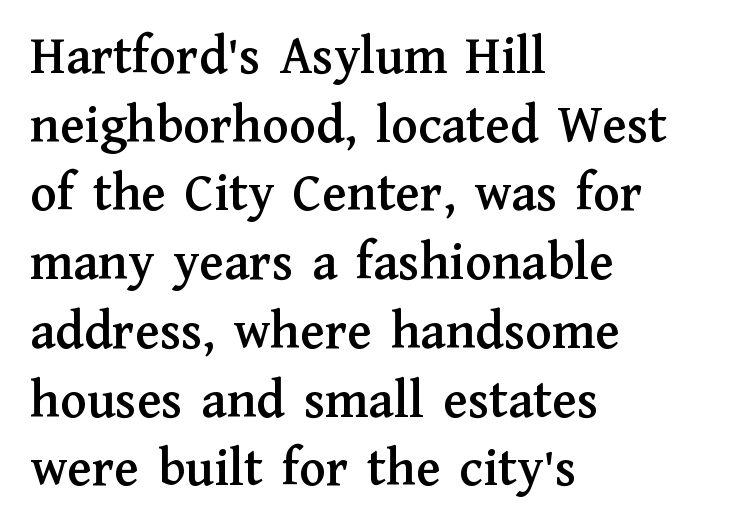
The image shows 55 px serif type, upright; set left-aligned, normal line spacing (1.25x), normal letter spacing, not underlined; medium stroke contrast and a medium x-height.
